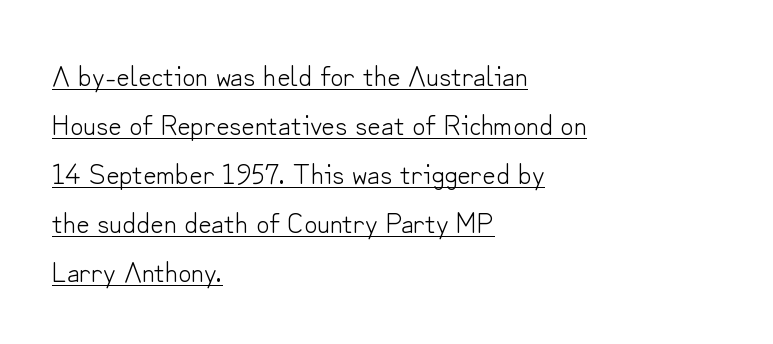
{"serif": "no", "italic": "no", "bold": "no", "weight": "light", "width": "normal", "stroke_contrast": "low", "x_height": "small", "monospaced": "no", "underline": "yes", "align": "left", "line_spacing": "normal", "line_spacing_ratio": 1.69, "letter_spacing": "normal", "letter_spacing_em": 0.0, "glyph_px": 29}
